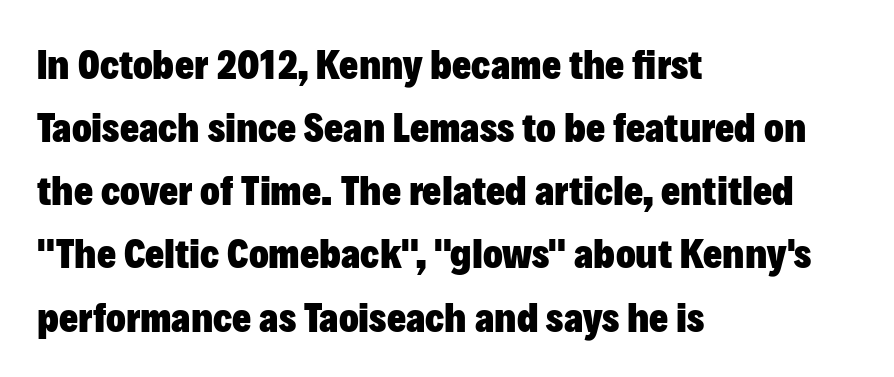
{"serif": "no", "italic": "no", "bold": "yes", "weight": "heavy", "width": "normal", "stroke_contrast": "low", "x_height": "medium", "monospaced": "no", "underline": "no", "align": "left", "line_spacing": "normal", "line_spacing_ratio": 1.54, "letter_spacing": "normal", "letter_spacing_em": 0.0, "glyph_px": 41}
